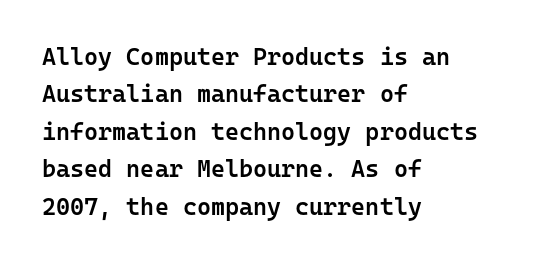
Q: Is the text bold? A: Semi-bold.
Q: Is the text italic (slanted)? A: No, it is upright.
Q: Is the text underlined? A: No.
Q: How is the paragraph aligned? A: Left-aligned.
Q: Is the spacing between letters normal or unusually wide? A: Normal.
Q: Is the spacing between lines tight, normal or loose? A: Normal.
